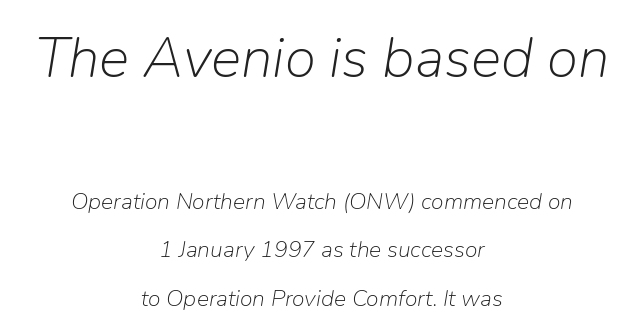
Q: Is the text bold? A: No.
Q: Is the text italic (slanted)? A: Yes, it leans right by about 9 degrees.
Q: Is the text underlined? A: No.
Q: How is the paragraph aligned? A: Centered.
Q: Is the spacing between letters normal or unusually wide? A: Normal.
Q: Is the spacing between lines tight, normal or loose? A: Loose.
Q: Which block of text is set in a larger size, the first (top) or the second (bottom)? A: The first (top) one.
Q: Width (condensed, normal, or wide)? A: Normal.
Q: Stroke contrast? A: Low.
Q: x-height? A: Medium.
Q: Monospaced? A: No.
